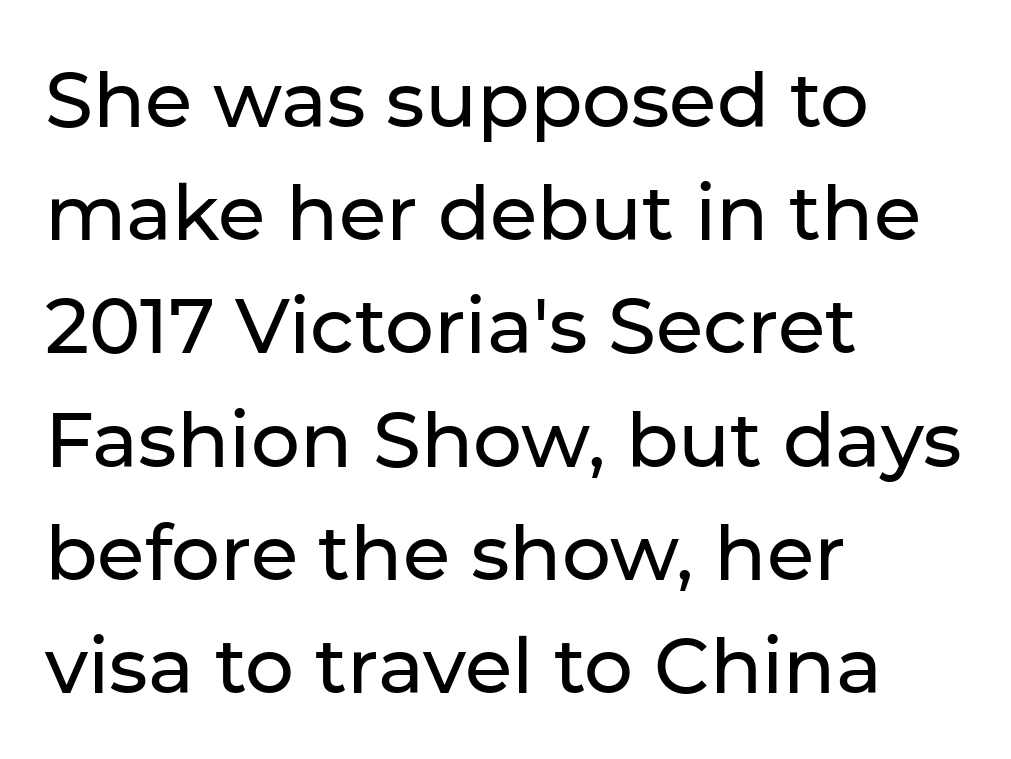
The image shows 77 px sans-serif type, upright; set left-aligned, normal line spacing (1.47x), normal letter spacing, not underlined; low stroke contrast and a medium x-height.
